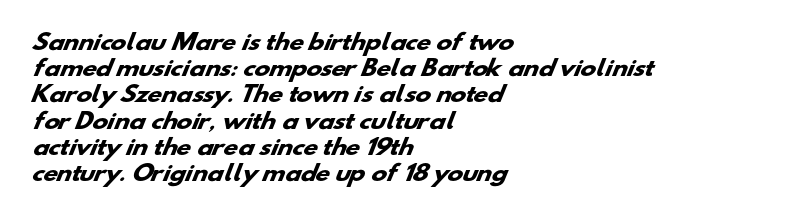
In CSS terms this would be text-align: left. Here the glyphs are tracked normally, forming tight word shapes. The zone under the glyphs is completely vacant. How would I describe the line gaps? Plain and ordinary. On the weight axis this lands at bold, roughly 700.
